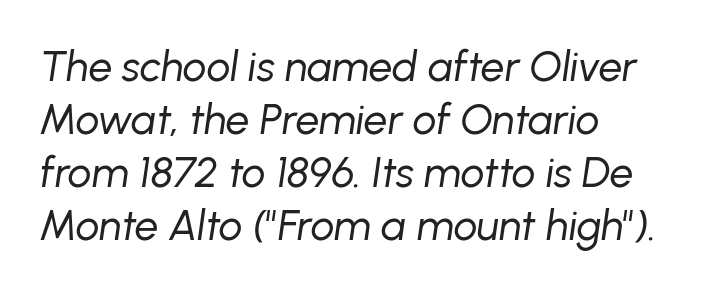
The image shows 42 px regular-weight type, italic (leaning right); set left-aligned, normal line spacing (1.26x), normal letter spacing, not underlined; low stroke contrast and a medium x-height.
